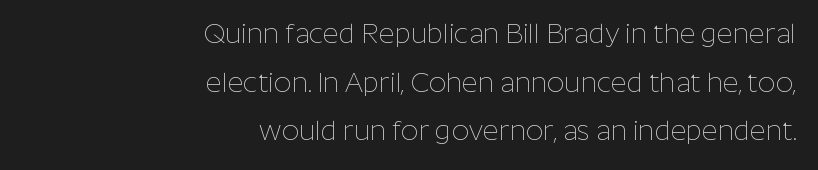
Q: Is the text bold? A: No.
Q: Is the text italic (slanted)? A: No, it is upright.
Q: Is the text underlined? A: No.
Q: How is the paragraph aligned? A: Right-aligned.
Q: Is the spacing between letters normal or unusually wide? A: Normal.
